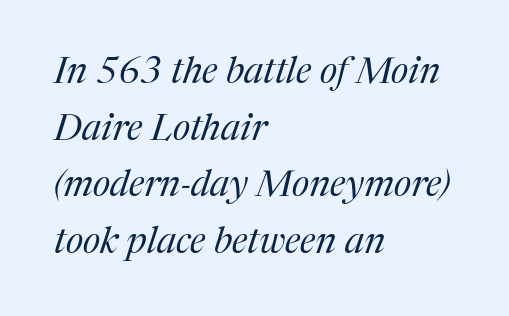
{"serif": "yes", "italic": "yes", "lean": "right", "slant_degrees": 17, "bold": "no", "weight": "regular", "width": "normal", "stroke_contrast": "medium", "x_height": "medium", "monospaced": "no", "underline": "no", "align": "left", "line_spacing": "normal", "line_spacing_ratio": 1.53, "letter_spacing": "normal", "letter_spacing_em": 0.0, "glyph_px": 37}
